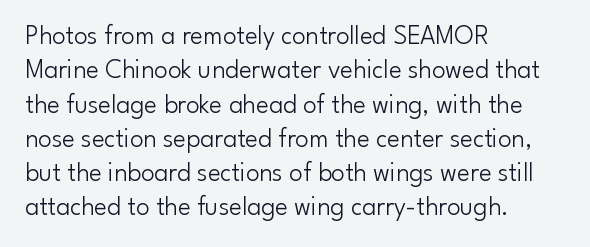
The image shows 27 px text type, upright; set left-aligned, normal line spacing (1.27x), normal letter spacing, not underlined.
